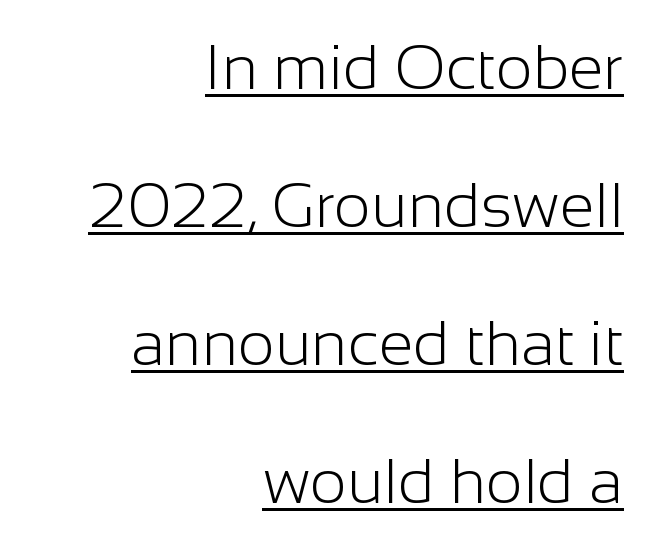
The image shows 63 px light sans-serif type, upright; set right-aligned, loose line spacing (2.19x), normal letter spacing, underlined; low stroke contrast and a medium x-height.
